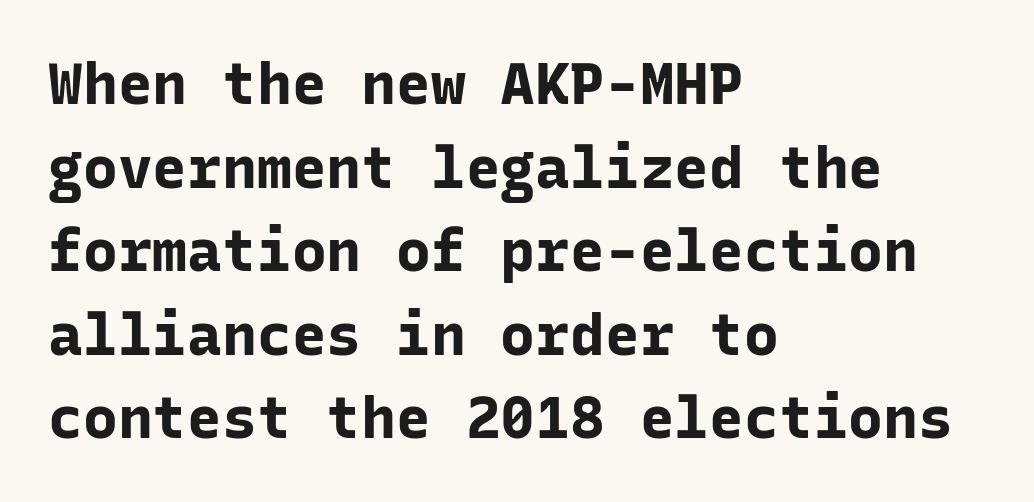
Q: Is the text bold? A: Yes.
Q: Is the text italic (slanted)? A: No, it is upright.
Q: Is the typeface a serif or a sans-serif typeface? A: Sans-serif.
Q: Is the text underlined? A: No.
Q: How is the paragraph aligned? A: Left-aligned.
Q: Is the spacing between letters normal or unusually wide? A: Normal.
Q: Is the spacing between lines tight, normal or loose? A: Normal.
Q: Width (condensed, normal, or wide)? A: Normal.
Q: Stroke contrast? A: Low.
Q: x-height? A: Medium.
Q: Monospaced? A: Yes.
